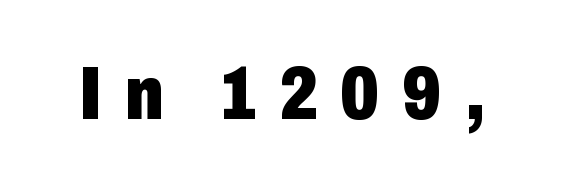
Q: Is the text bold? A: Yes.
Q: Is the text italic (slanted)? A: No, it is upright.
Q: Is the typeface a serif or a sans-serif typeface? A: Sans-serif.
Q: Is the text underlined? A: No.
Q: Is the spacing between letters normal or unusually wide? A: Unusually wide.
Q: Width (condensed, normal, or wide)? A: Condensed.
Q: Stroke contrast? A: Low.
Q: x-height? A: Medium.
Q: Monospaced? A: No.
